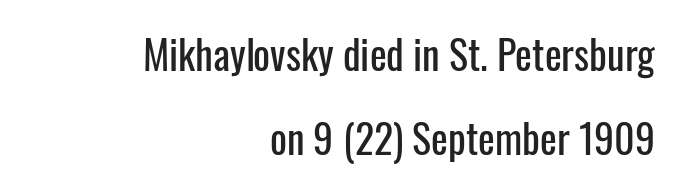
Q: Is the text italic (slanted)? A: No, it is upright.
Q: Is the typeface a serif or a sans-serif typeface? A: Sans-serif.
Q: Is the text underlined? A: No.
Q: How is the paragraph aligned? A: Right-aligned.
Q: Is the spacing between letters normal or unusually wide? A: Normal.
Q: Is the spacing between lines tight, normal or loose? A: Loose.
Q: Width (condensed, normal, or wide)? A: Condensed.
Q: Stroke contrast? A: Low.
Q: x-height? A: Medium.
Q: Monospaced? A: No.
